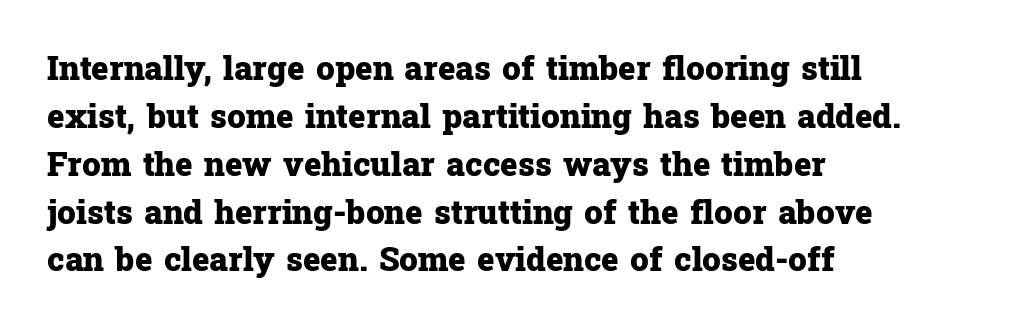
Q: Is the text bold? A: Yes.
Q: Is the text italic (slanted)? A: No, it is upright.
Q: Is the typeface a serif or a sans-serif typeface? A: Serif.
Q: Is the text underlined? A: No.
Q: How is the paragraph aligned? A: Left-aligned.
Q: Is the spacing between letters normal or unusually wide? A: Normal.
Q: Is the spacing between lines tight, normal or loose? A: Normal.
Q: Width (condensed, normal, or wide)? A: Normal.
Q: Stroke contrast? A: Low.
Q: x-height? A: Medium.
Q: Monospaced? A: No.
